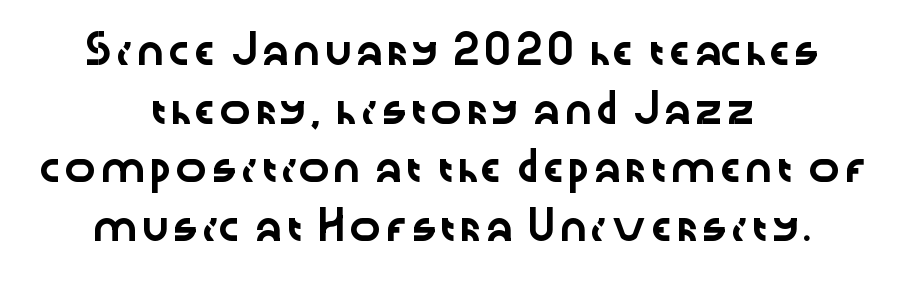
{"italic": "no", "underline": "no", "align": "center", "line_spacing": "loose", "line_spacing_ratio": 2.17, "letter_spacing": "normal", "letter_spacing_em": 0.0, "glyph_px": 27}
